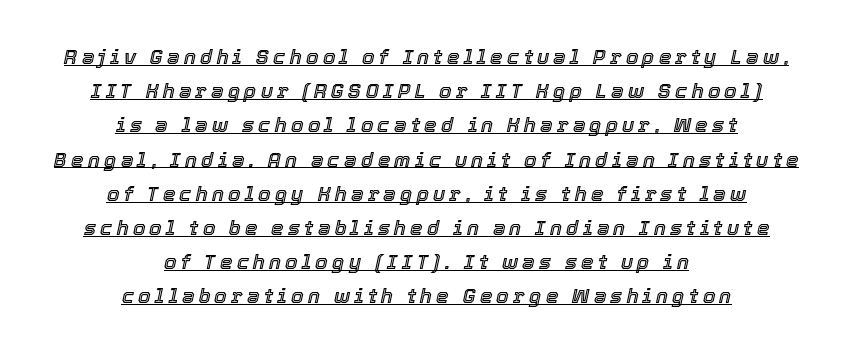
Is there an underline? Yes — a line sits under the letters. Notice how the stems are inclined rather than vertical — that's the hallmark of italics. Each word looks stretched out because of the extra space between its letters. In CSS terms this would be text-align: center.
